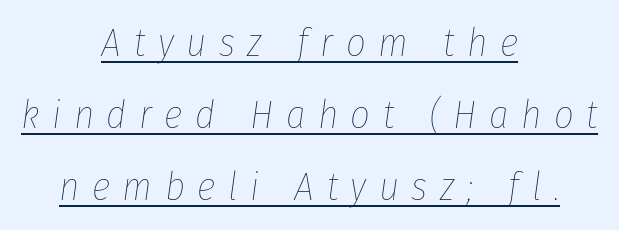
The rendered words wear a rule along their underside. These lines have a slow, spaced-out rhythm from letter to letter. Weight: regular or lighter. This sample uses an oblique cut, with every glyph tilted off the vertical. Line starts and ends both wander, symmetrically.
